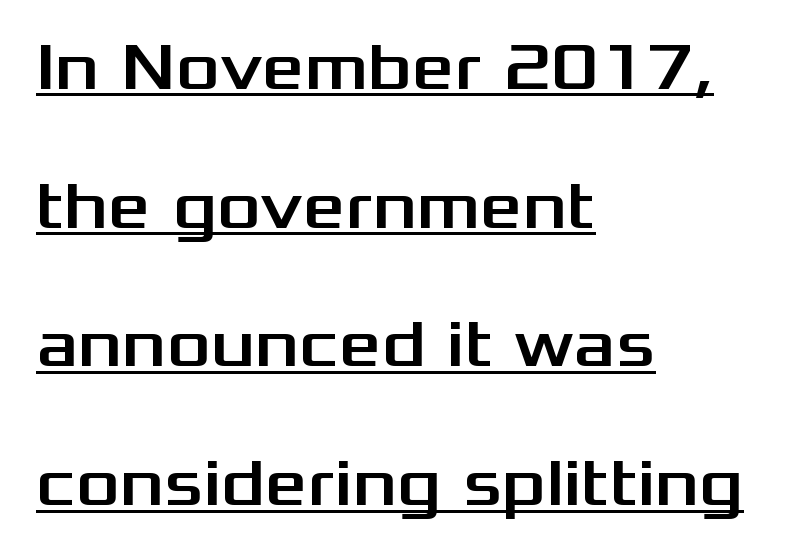
{"serif": "no", "italic": "no", "width": "wide", "stroke_contrast": "medium", "x_height": "medium", "monospaced": "no", "underline": "yes", "align": "left", "line_spacing": "loose", "line_spacing_ratio": 2.07, "letter_spacing": "normal", "letter_spacing_em": 0.0, "glyph_px": 67}
